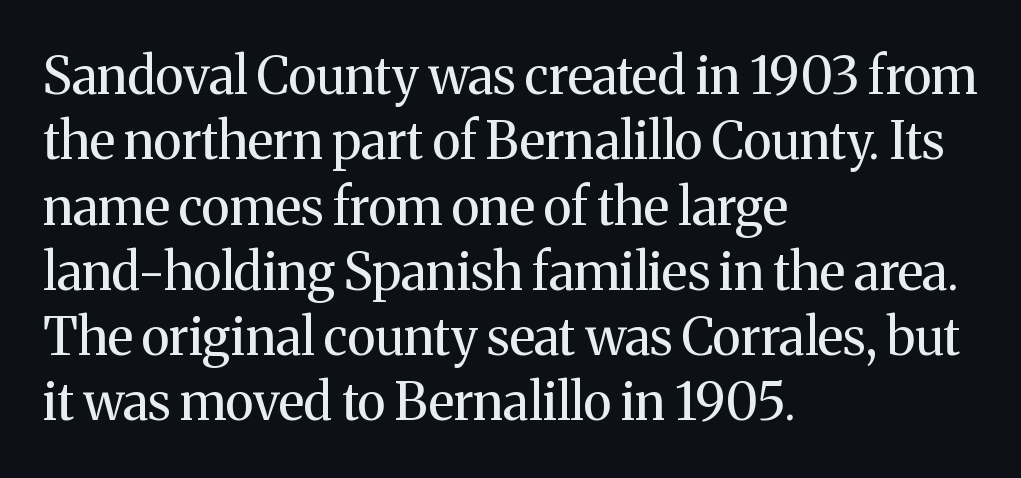
Q: Is the text bold? A: No.
Q: Is the text italic (slanted)? A: No, it is upright.
Q: Is the typeface a serif or a sans-serif typeface? A: Serif.
Q: Is the text underlined? A: No.
Q: How is the paragraph aligned? A: Left-aligned.
Q: Is the spacing between letters normal or unusually wide? A: Normal.
Q: Is the spacing between lines tight, normal or loose? A: Normal.
Q: Width (condensed, normal, or wide)? A: Normal.
Q: Stroke contrast? A: Medium.
Q: x-height? A: Medium.
Q: Monospaced? A: No.
